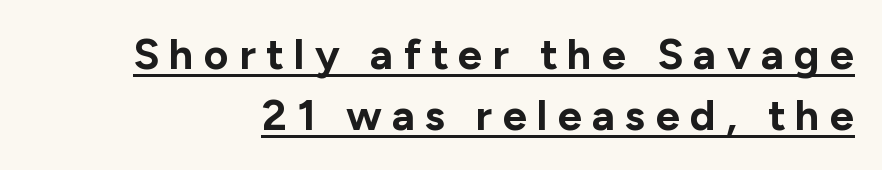
Q: Is the text bold? A: Yes.
Q: Is the text italic (slanted)? A: No, it is upright.
Q: Is the typeface a serif or a sans-serif typeface? A: Sans-serif.
Q: Is the text underlined? A: Yes.
Q: Is the spacing between letters normal or unusually wide? A: Unusually wide.
Q: Is the spacing between lines tight, normal or loose? A: Normal.
Q: Width (condensed, normal, or wide)? A: Normal.
Q: Stroke contrast? A: Low.
Q: x-height? A: Medium.
Q: Monospaced? A: No.
